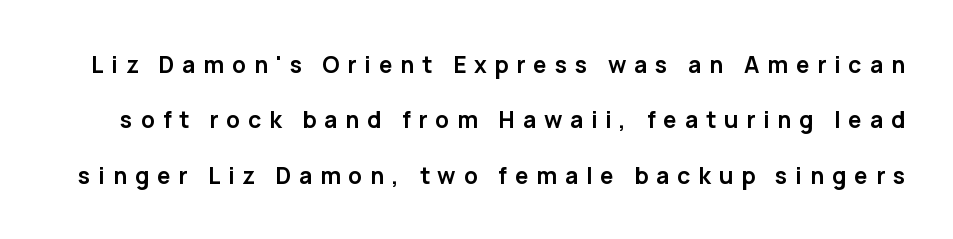
Caption: expanded tracking, letters set apart. A great deal of white space separates one row of letters from the next. Posture: upright roman. How heavy is the stroke? Heavy — this is a bold. Underlining? Definitely not there.
